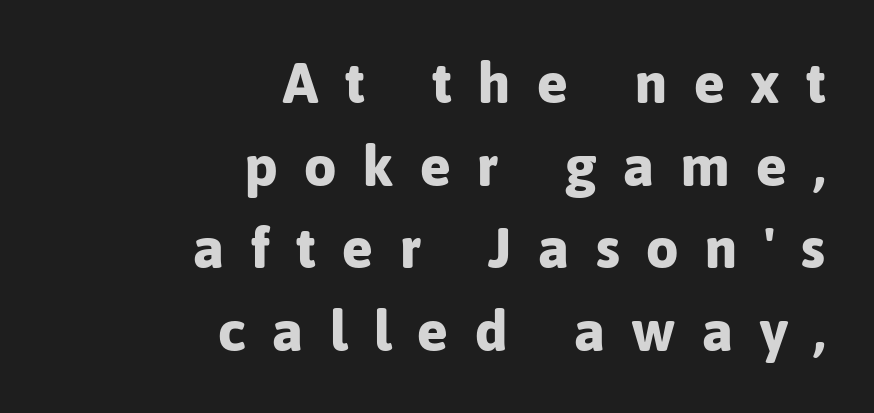
{"serif": "no", "italic": "no", "bold": "yes", "weight": "bold", "width": "normal", "stroke_contrast": "low", "x_height": "medium", "monospaced": "no", "underline": "no", "align": "right", "line_spacing": "normal", "line_spacing_ratio": 1.45, "letter_spacing": "wide", "letter_spacing_em": 0.47, "glyph_px": 57}
